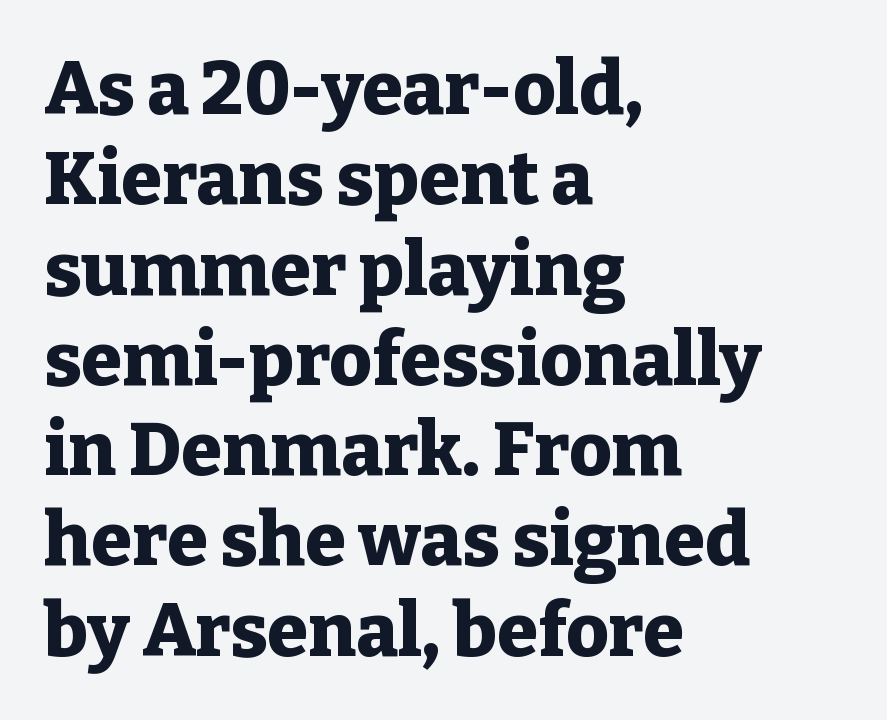
The image shows 74 px heavy serif type, upright; set left-aligned, line spacing 1.22x, normal letter spacing, not underlined; low stroke contrast and a medium x-height.
